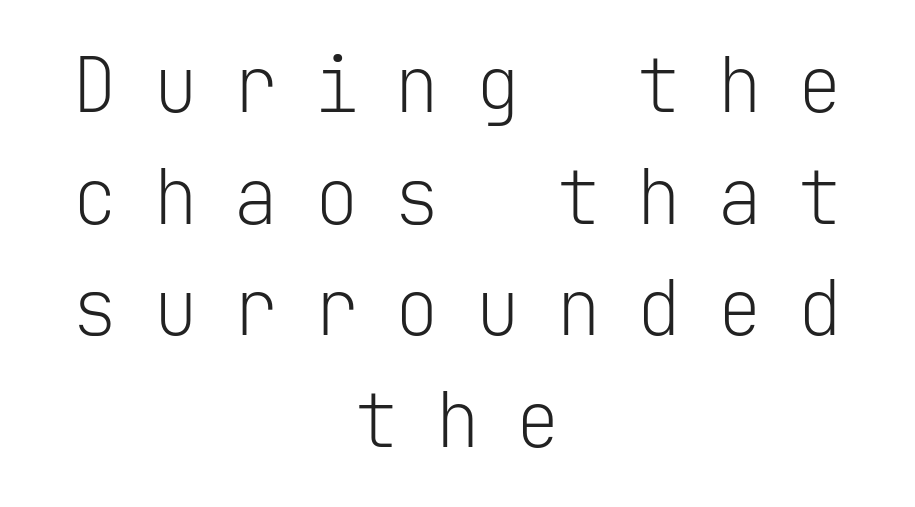
{"serif": "no", "italic": "no", "bold": "no", "weight": "light", "width": "normal", "stroke_contrast": "low", "x_height": "medium", "monospaced": "yes", "underline": "no", "align": "center", "line_spacing": "normal", "line_spacing_ratio": 1.47, "letter_spacing": "wide", "letter_spacing_em": 0.46, "glyph_px": 76}
